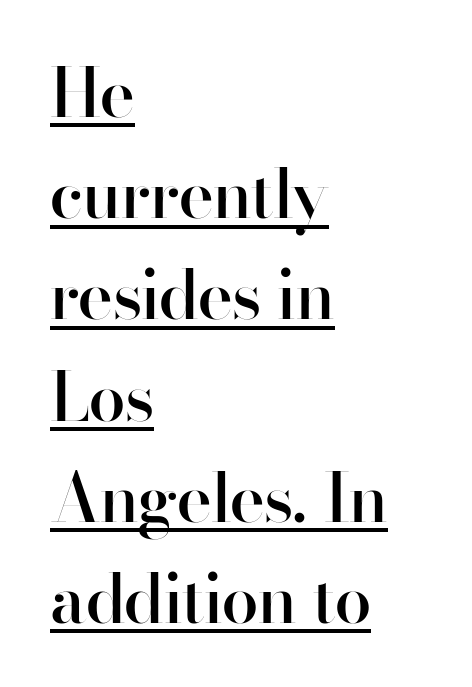
{"serif": "no", "italic": "no", "bold": "semi", "weight": "semibold", "width": "normal", "stroke_contrast": "high", "x_height": "small", "monospaced": "no", "underline": "yes", "align": "left", "line_spacing": "normal", "line_spacing_ratio": 1.51, "letter_spacing": "normal", "letter_spacing_em": 0.0, "glyph_px": 67}
